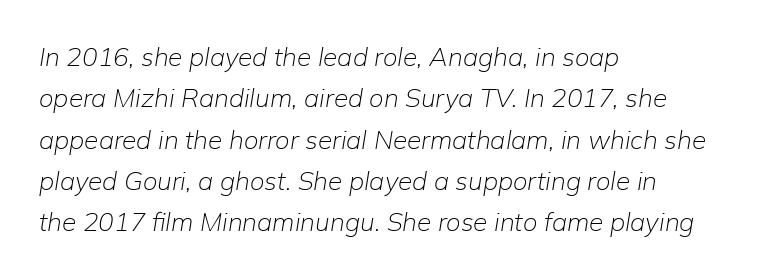
The image shows 26 px text type, italic (leaning right); set left-aligned, normal line spacing (1.59x), normal letter spacing, not underlined.
